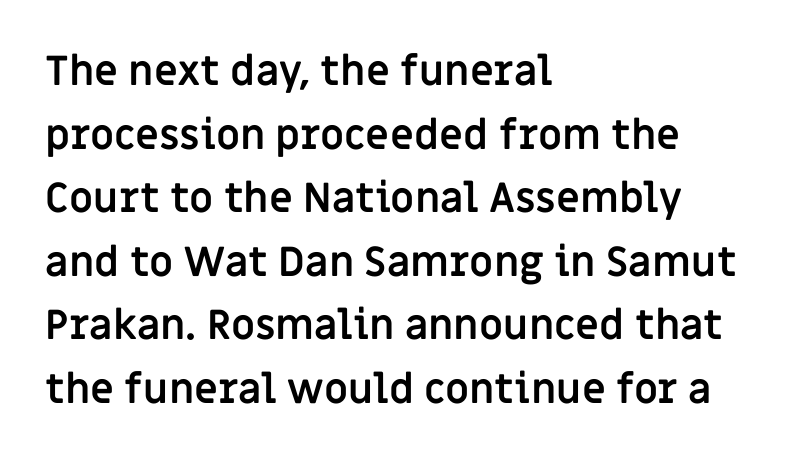
The image shows 41 px semibold sans-serif type, upright; set left-aligned, normal line spacing (1.55x), normal letter spacing, not underlined; low stroke contrast and a large x-height.
